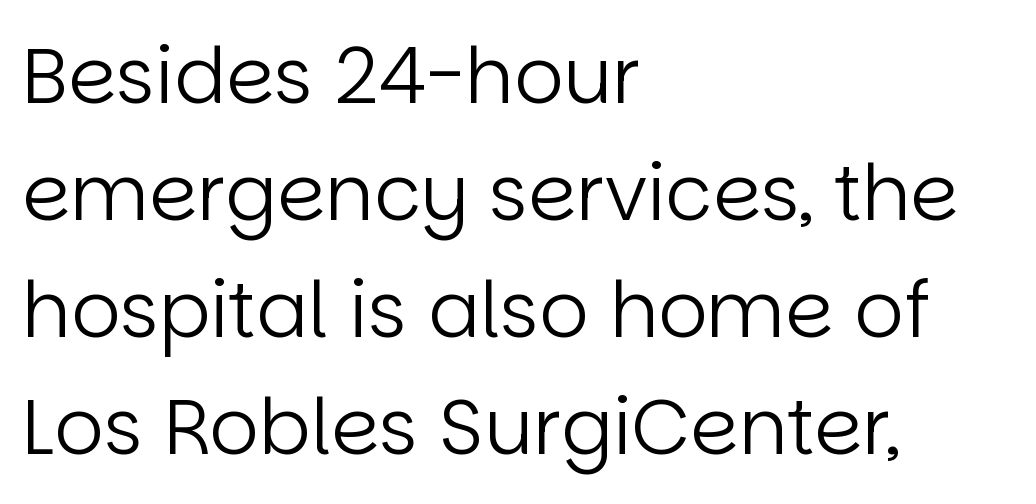
Students, observe: this is what conventionally led text looks like. Stem width sits at or under what a default text font uses. Serif or sans? Sans — the stroke terminals are bare. Does the copy run flush right? No — it runs flush left. A bare baseline throughout the passage. This is roman type, the default non-slanted kind.
